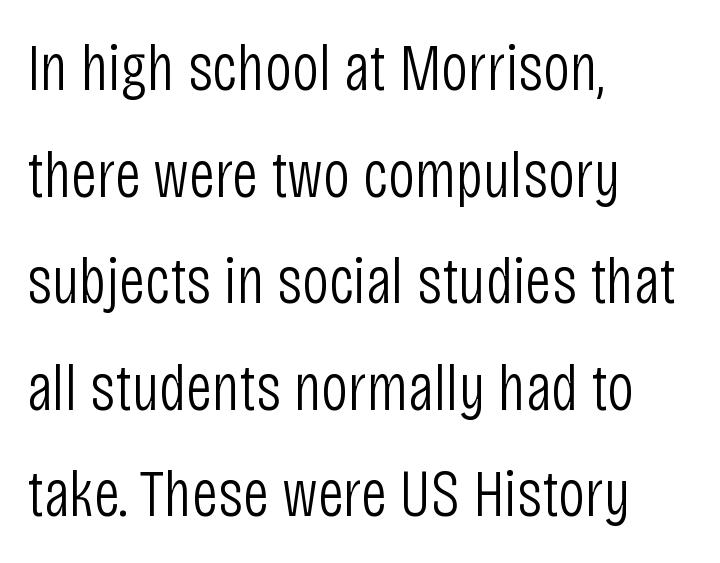
Q: Is the text bold? A: No.
Q: Is the text italic (slanted)? A: No, it is upright.
Q: Is the typeface a serif or a sans-serif typeface? A: Sans-serif.
Q: Is the text underlined? A: No.
Q: How is the paragraph aligned? A: Left-aligned.
Q: Is the spacing between letters normal or unusually wide? A: Normal.
Q: Is the spacing between lines tight, normal or loose? A: Normal.
Q: Width (condensed, normal, or wide)? A: Condensed.
Q: Stroke contrast? A: Low.
Q: x-height? A: Large.
Q: Monospaced? A: No.
